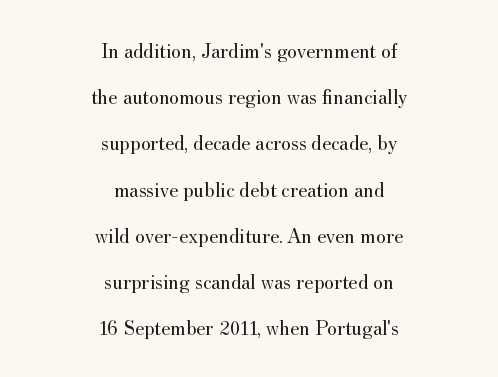
The image shows 21 px text type, upright; set centered, loose line spacing (2.2x), normal letter spacing, not underlined.
